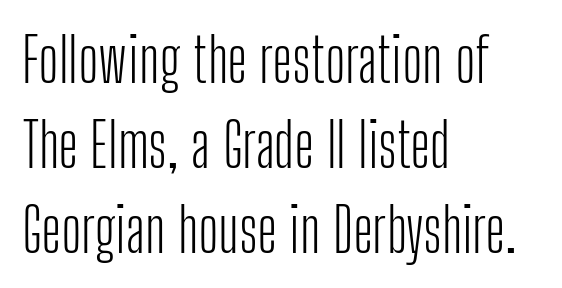
{"serif": "no", "italic": "no", "bold": "no", "weight": "light", "width": "condensed", "stroke_contrast": "low", "x_height": "medium", "monospaced": "no", "underline": "no", "align": "left", "line_spacing": "normal", "line_spacing_ratio": 1.39, "letter_spacing": "normal", "letter_spacing_em": 0.0, "glyph_px": 61}
